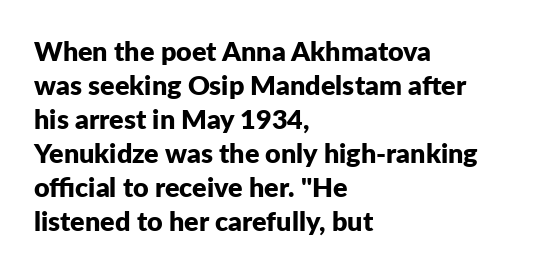
The image shows 27 px bold type, upright; set left-aligned, normal line spacing (1.26x), normal letter spacing, not underlined.
